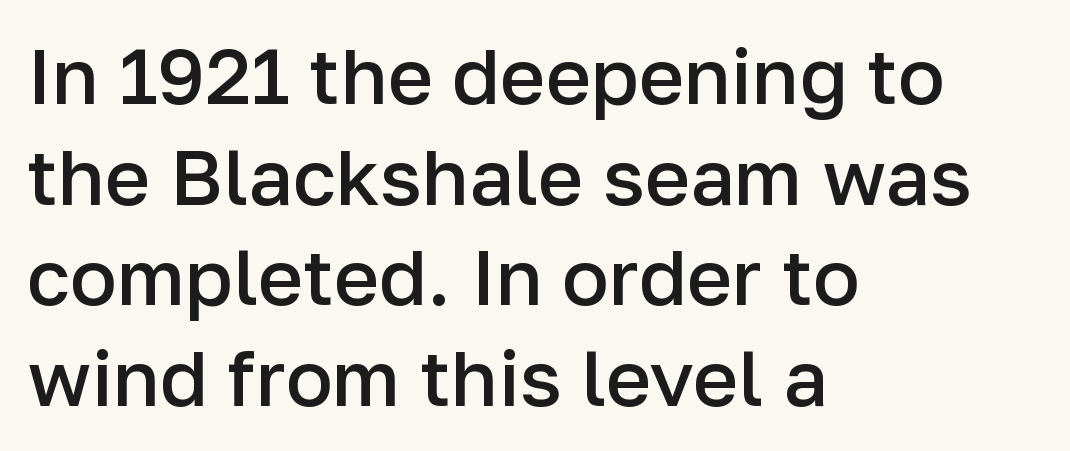
{"serif": "no", "italic": "no", "bold": "semi", "weight": "semibold", "width": "normal", "stroke_contrast": "low", "x_height": "medium", "monospaced": "no", "underline": "no", "align": "left", "line_spacing": "normal", "line_spacing_ratio": 1.29, "letter_spacing": "normal", "letter_spacing_em": 0.0, "glyph_px": 78}
